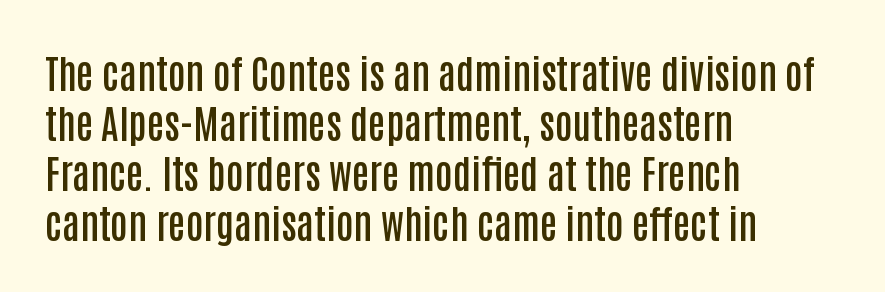
Successive baselines arrive at the customary interval. The rag falls on the right side of this text block. How are the letters spaced? Ordinarily, with no added tracking. Each letter keeps its own natural width here, so spacing adapts to shape. The space beneath each line is pristine and unruled. In terms of posture, this sample is upright.
